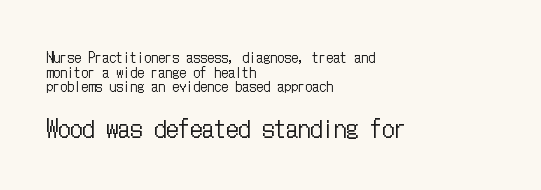
{"italic": "no", "bold": "no", "underline": "no", "align": "left", "line_spacing": "tight", "line_spacing_ratio": 1.04, "letter_spacing": "normal", "letter_spacing_em": 0.0, "larger_block": "second", "size_ratio": 1.71, "glyph_px": 24}
